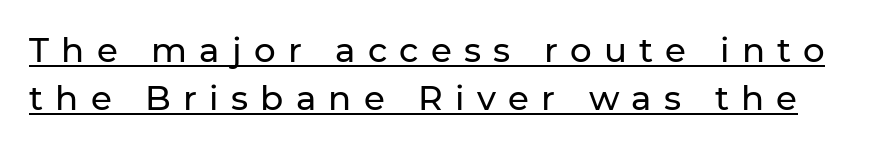
Q: Is the text italic (slanted)? A: No, it is upright.
Q: Is the typeface a serif or a sans-serif typeface? A: Sans-serif.
Q: Is the text underlined? A: Yes.
Q: Is the spacing between letters normal or unusually wide? A: Unusually wide.
Q: Is the spacing between lines tight, normal or loose? A: Normal.
Q: Width (condensed, normal, or wide)? A: Normal.
Q: Stroke contrast? A: Low.
Q: x-height? A: Medium.
Q: Monospaced? A: No.
